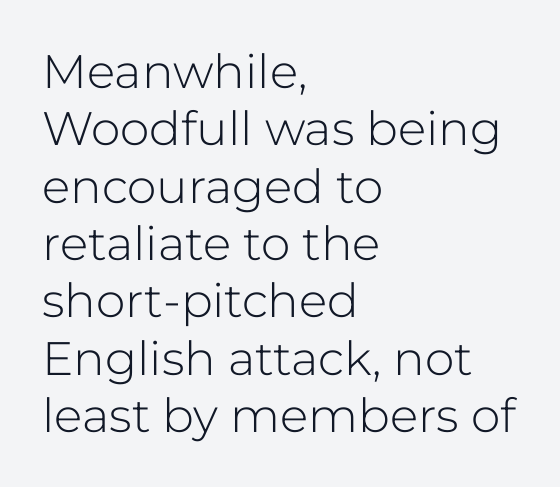
{"serif": "no", "italic": "no", "bold": "no", "weight": "light", "width": "normal", "stroke_contrast": "low", "x_height": "medium", "monospaced": "no", "underline": "no", "align": "left", "line_spacing_ratio": 1.22, "letter_spacing": "normal", "letter_spacing_em": 0.0, "glyph_px": 47}
